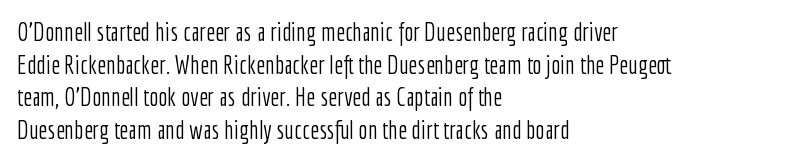
The image shows 25 px text type, upright; set left-aligned, normal line spacing (1.31x), normal letter spacing, not underlined.
